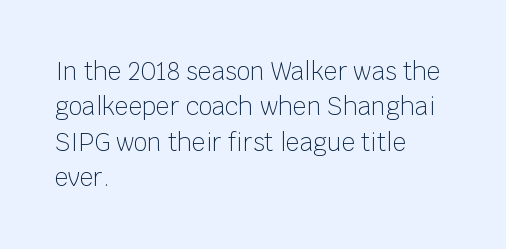
{"italic": "no", "bold": "no", "underline": "no", "align": "left", "line_spacing": "normal", "line_spacing_ratio": 1.47, "letter_spacing": "normal", "letter_spacing_em": 0.0, "glyph_px": 24}
